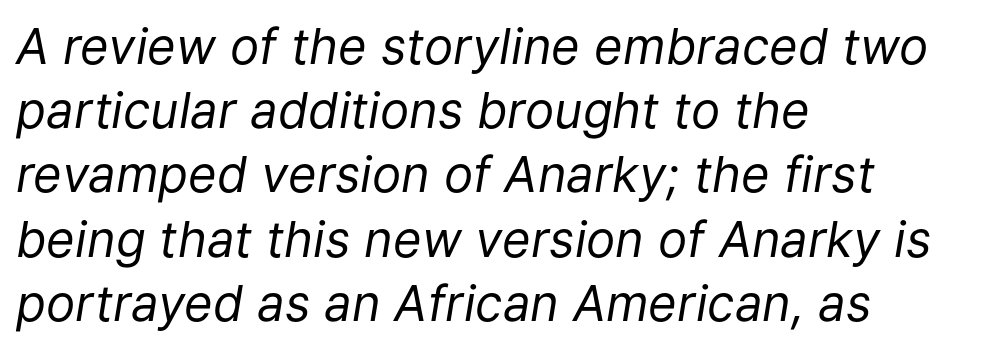
Q: Is the text bold? A: No.
Q: Is the text italic (slanted)? A: Yes, it leans right by about 9 degrees.
Q: Is the text underlined? A: No.
Q: How is the paragraph aligned? A: Left-aligned.
Q: Is the spacing between letters normal or unusually wide? A: Normal.
Q: Is the spacing between lines tight, normal or loose? A: Normal.
Q: Width (condensed, normal, or wide)? A: Normal.
Q: Stroke contrast? A: Low.
Q: x-height? A: Medium.
Q: Monospaced? A: No.
